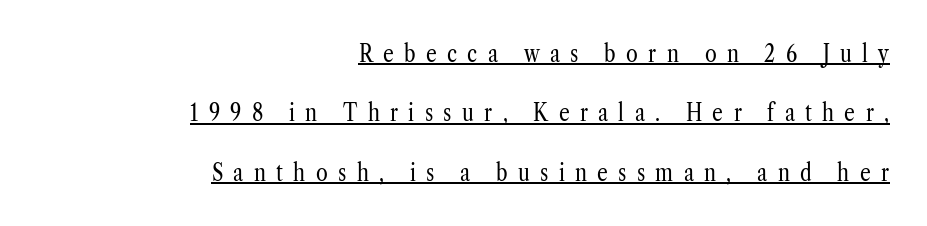
Compared with undecorated copy, this sample adds a rule below the words. A typesetter would mark this as roman, not italic. Stems and bowls with no extra thickness — not bold. Between one letter and the next there's a generous, obvious gap.
